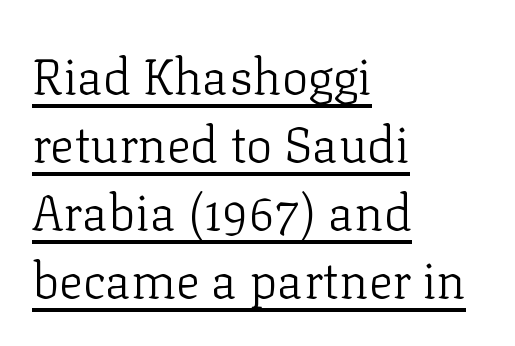
The image shows 50 px light serif type, upright; set left-aligned, normal line spacing (1.36x), normal letter spacing, underlined; low stroke contrast and a medium x-height.
